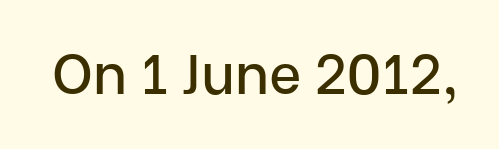
The letters carry no serifs — their stems end cleanly without finishing strokes. Words appear dense and cohesive because spacing is normal. Spacing verdict: proportional, widths tailored to each character. No italicization has been applied; the sample stays upright. The strip under each line holds only bare page.
